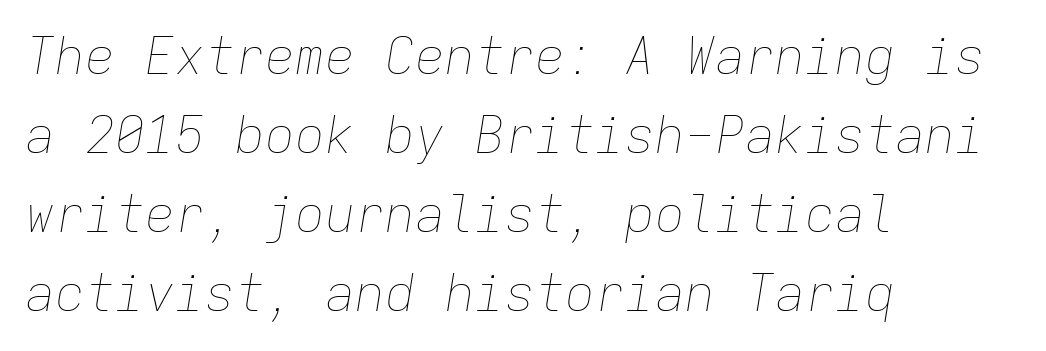
Interline gaps are of average width in this sample. The setting favours the left margin, as ordinary paragraphs usually do. Characters follow at the spacing the type designer built in. The foot of each line stays bare and open.
